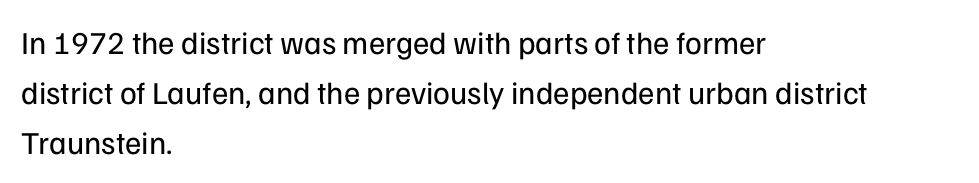
The image shows 32 px regular-weight sans-serif type, upright; set left-aligned, normal line spacing (1.56x), normal letter spacing, not underlined; low stroke contrast and a medium x-height.
